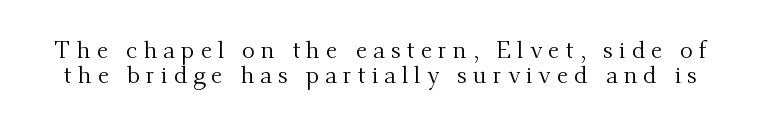
How are the letters spaced? Widely, with obvious added tracking. Very little white space separates one row of letters from the next. Think standard paragraph weight, or any step lighter than that. Style check: upright. Letters rest on an invisible, unmarked baseline.
